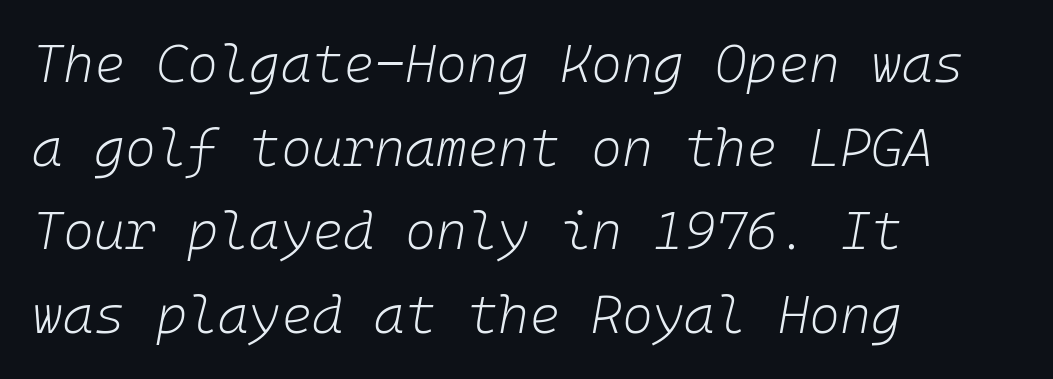
Line spacing here is normal. Heaviness? Minimal to ordinary, like unemphasized prose. The whole block is typeset with a tilt. Where is the straight margin? On the left. Is the letter spacing exaggerated? No — it looks like the ordinary default. Descender tails drop into unmarked territory.
